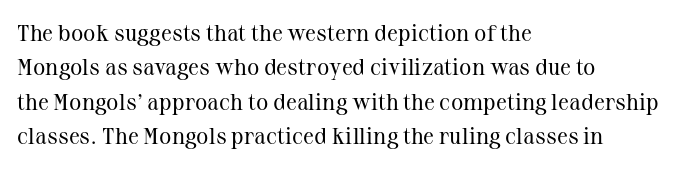
Observe the ordinary spacing: letters are neighbours, not strangers. Only glyphs here, with clear space below each row. Honestly, the row spacing looks completely unremarkable. No letter is thick-stroked: the sample isn't bold.
